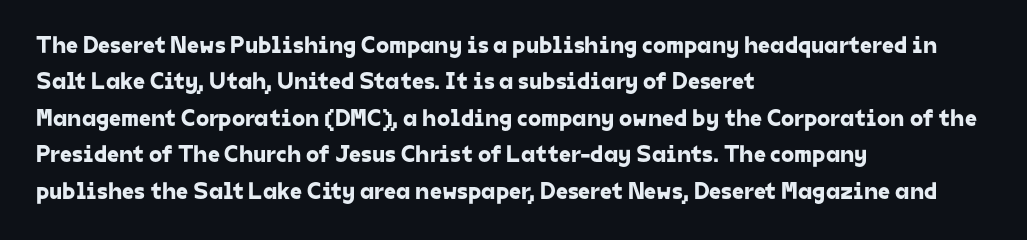
Q: Is the text underlined? A: No.
Q: How is the paragraph aligned? A: Left-aligned.
Q: Is the spacing between letters normal or unusually wide? A: Normal.
Q: Is the spacing between lines tight, normal or loose? A: Normal.
